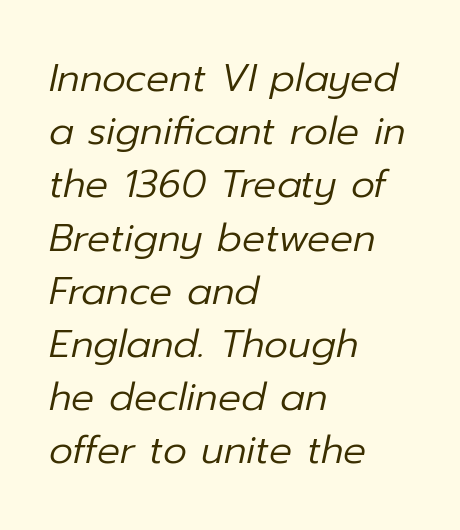
The image shows 38 px regular-weight type, italic (leaning right); set left-aligned, normal line spacing (1.4x), normal letter spacing, not underlined; low stroke contrast and a medium x-height.
